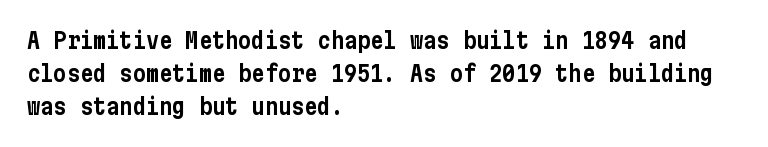
{"italic": "no", "underline": "no", "align": "left", "line_spacing": "normal", "line_spacing_ratio": 1.5, "letter_spacing": "normal", "letter_spacing_em": 0.0, "glyph_px": 22}
